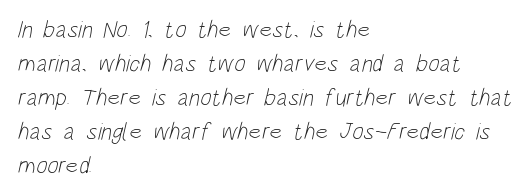
Q: Is the text bold? A: No.
Q: Is the text underlined? A: No.
Q: How is the paragraph aligned? A: Left-aligned.
Q: Is the spacing between letters normal or unusually wide? A: Normal.
Q: Is the spacing between lines tight, normal or loose? A: Normal.
